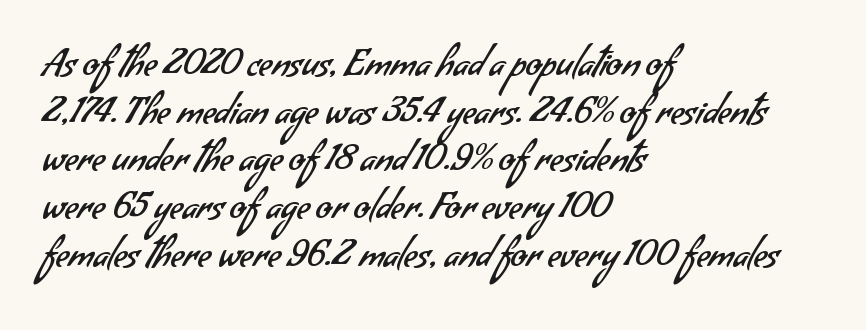
Where is the straight margin? On the left. Only glyphs here, with clear space below each row. Bold? No — there's no thickening of the strokes. Do the characters align in a grid? No, the font is proportional. Horizontal bands of white between lines are of average thickness. This is sans-serif lettering, the kind often seen on screens and signage.
